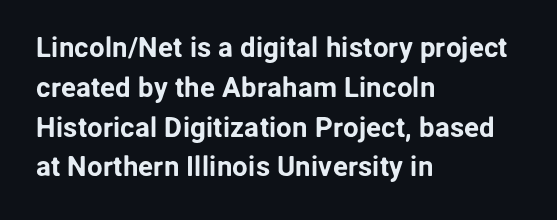
These lines were composed using upright roman letters. What stands out about the letter spacing? Nothing — it is the standard amount. A bare baseline throughout the passage. Are there feet on the stems? There aren't — it's a sans.
